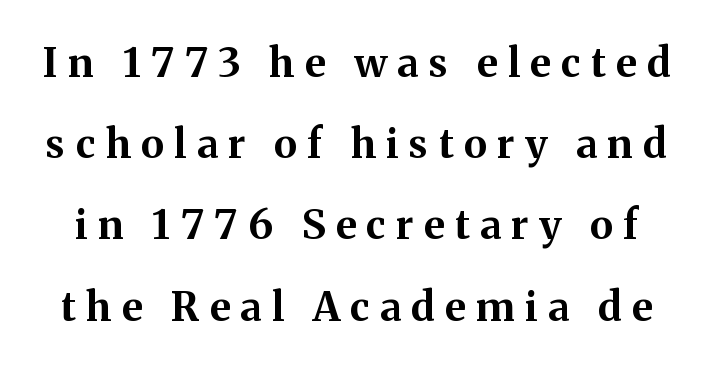
The image shows 40 px bold serif type, upright; set loose line spacing (2.03x), unusually wide letter spacing (+0.26 em), not underlined; medium stroke contrast and a medium x-height.
